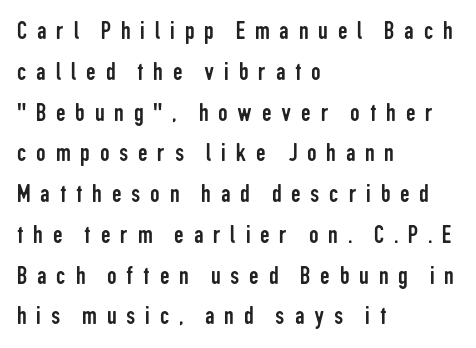
These lines are set flush left with a ragged right edge. Nobody drew a line under any word here. The designer left line spacing at the default. Between one letter and the next there's a generous, obvious gap. Stroke thickness stays within the range of a standard reading face or lighter. Does the lettering tilt? It doesn't — this is upright.
